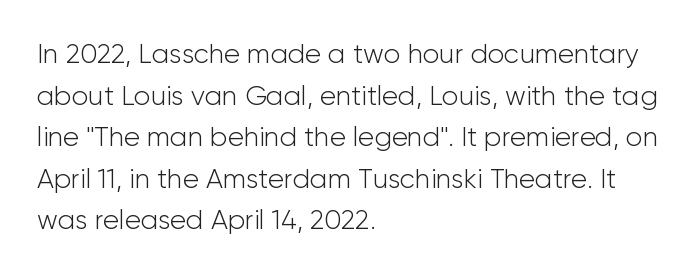
The image shows 27 px text type, upright; set left-aligned, normal line spacing (1.54x), normal letter spacing, not underlined.
